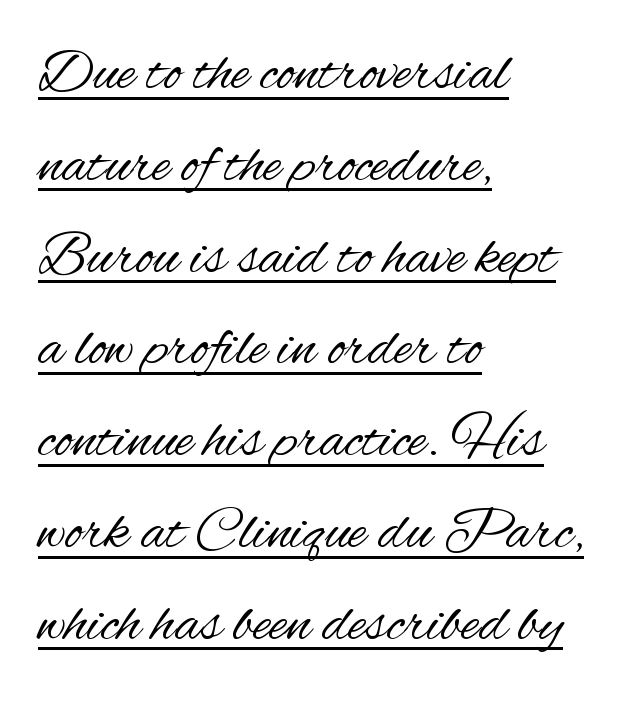
Q: Is the text bold? A: No.
Q: Is the text italic (slanted)? A: Yes.
Q: Is the typeface a serif or a sans-serif typeface? A: Sans-serif.
Q: Is the text underlined? A: Yes.
Q: How is the paragraph aligned? A: Left-aligned.
Q: Is the spacing between letters normal or unusually wide? A: Normal.
Q: Is the spacing between lines tight, normal or loose? A: Normal.
Q: Width (condensed, normal, or wide)? A: Condensed.
Q: Stroke contrast? A: Medium.
Q: x-height? A: Small.
Q: Monospaced? A: No.
